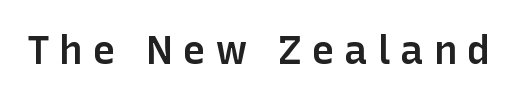
{"serif": "no", "italic": "no", "bold": "semi", "weight": "semibold", "width": "normal", "stroke_contrast": "low", "x_height": "medium", "monospaced": "no", "underline": "no", "letter_spacing": "wide", "letter_spacing_em": 0.23, "glyph_px": 40}
